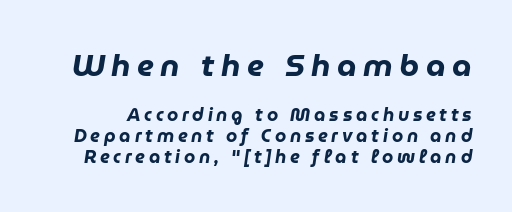
{"italic": "yes", "lean": "right", "slant_degrees": 9, "bold": "yes", "weight": "heavy", "width": "normal", "stroke_contrast": "low", "x_height": "medium", "monospaced": "no", "underline": "no", "line_spacing": "tight", "line_spacing_ratio": 1.15, "letter_spacing": "wide", "letter_spacing_em": 0.21, "larger_block": "first", "size_ratio": 1.72, "glyph_px": 31}
